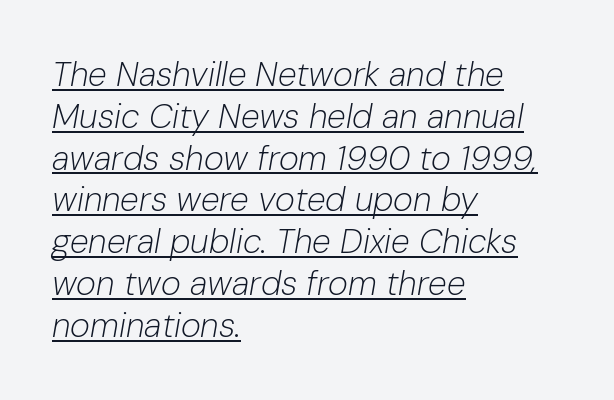
{"italic": "yes", "lean": "right", "slant_degrees": 10, "bold": "no", "weight": "light", "width": "normal", "stroke_contrast": "low", "x_height": "medium", "monospaced": "no", "underline": "yes", "align": "left", "line_spacing_ratio": 1.23, "letter_spacing": "normal", "letter_spacing_em": 0.0, "glyph_px": 34}
